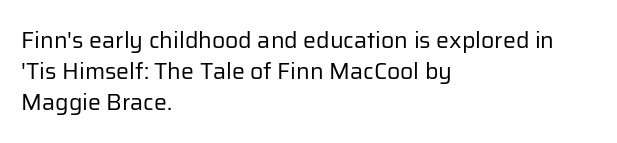
Posture: upright roman. The ragged edge is on the right, which tells us the setting is flush left. Reading down the column, the eye jumps a familiar distance to each next line. The specimen omits any rule beneath the text block's lines. The face looks like a standard text weight, possibly lighter.
